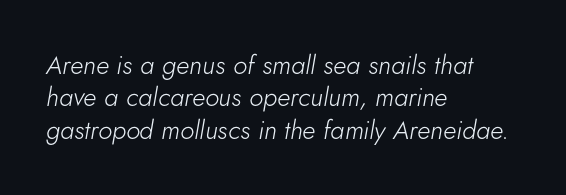
Interline gaps are of average width in this sample. The area under the type is left untouched. You could call the tracking neutral — neither tight nor loose. The setting favours the left margin, as ordinary paragraphs usually do. Counters stay open thanks to moderate or lighter strokes.
